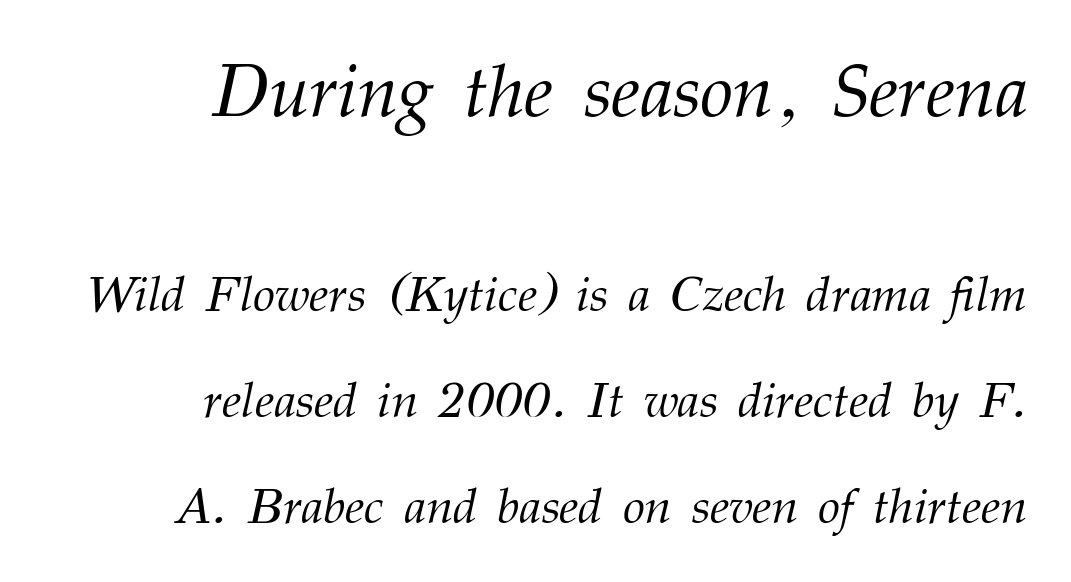
Q: Is the text bold? A: No.
Q: Is the text italic (slanted)? A: Yes, it leans right by about 12 degrees.
Q: Is the typeface a serif or a sans-serif typeface? A: Serif.
Q: Is the text underlined? A: No.
Q: How is the paragraph aligned? A: Right-aligned.
Q: Is the spacing between letters normal or unusually wide? A: Normal.
Q: Is the spacing between lines tight, normal or loose? A: Loose.
Q: Which block of text is set in a larger size, the first (top) or the second (bottom)? A: The first (top) one.
Q: Width (condensed, normal, or wide)? A: Normal.
Q: Stroke contrast? A: Medium.
Q: x-height? A: Medium.
Q: Monospaced? A: No.
